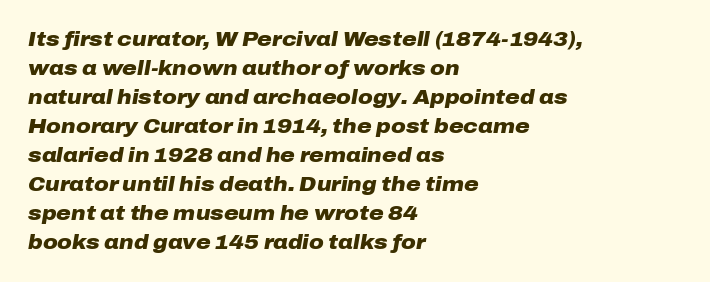
The image shows 20 px bold type, italic (leaning right); set left-aligned, normal line spacing (1.45x), normal letter spacing, not underlined.
